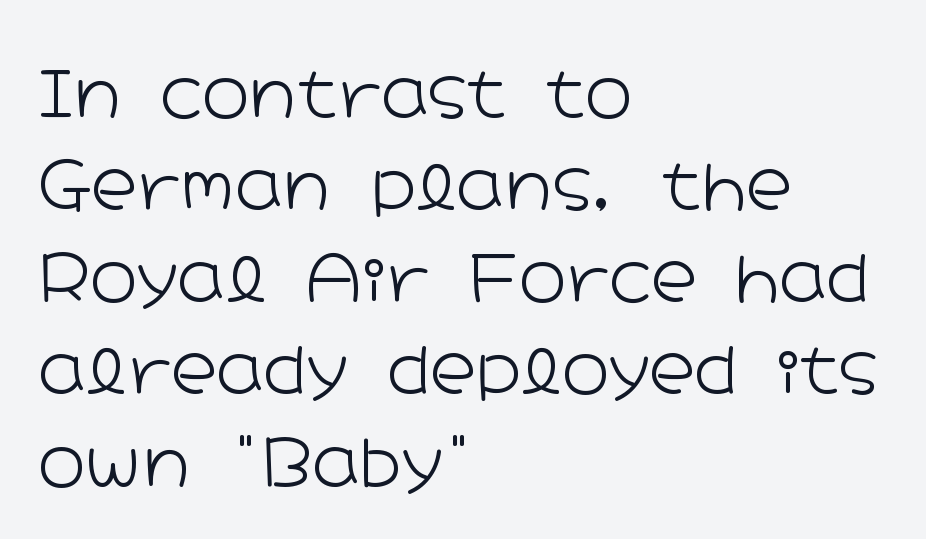
Posture: straight, roman, zero tilt. Students, note that the glyphs here touch the page at normal intervals. Serifs: no, the terminals of the letterforms are clean. No heavy texture on the line: the type isn't bold.
